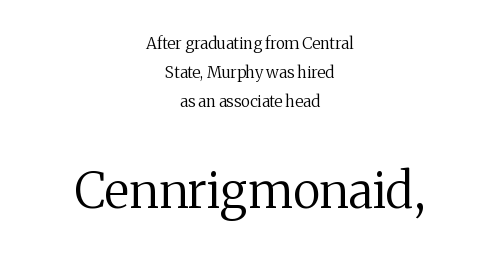
Q: Is the text bold? A: No.
Q: Is the text italic (slanted)? A: No, it is upright.
Q: Is the typeface a serif or a sans-serif typeface? A: Serif.
Q: Is the text underlined? A: No.
Q: How is the paragraph aligned? A: Centered.
Q: Is the spacing between letters normal or unusually wide? A: Normal.
Q: Which block of text is set in a larger size, the first (top) or the second (bottom)? A: The second (bottom) one.
Q: Width (condensed, normal, or wide)? A: Normal.
Q: Stroke contrast? A: Medium.
Q: x-height? A: Medium.
Q: Monospaced? A: No.
